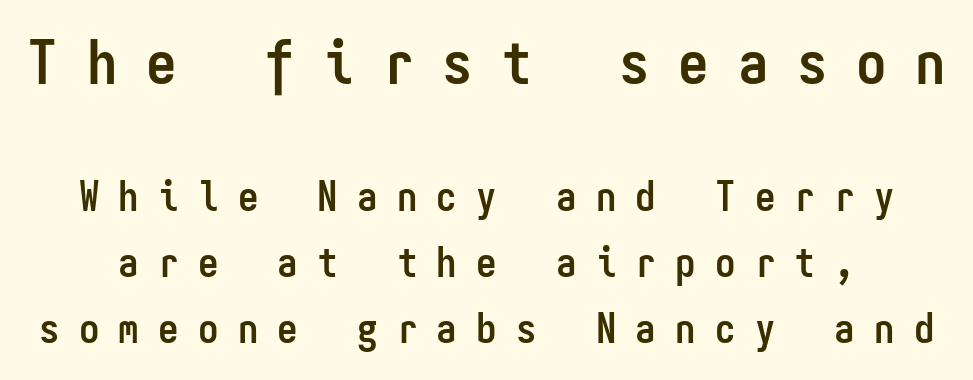
The image shows 61 px semibold, condensed sans-serif type, upright, monospaced; set normal line spacing (1.6x), unusually wide letter spacing (+0.47 em), not underlined; the first (top) block is 1.49x larger; low stroke contrast and a medium x-height.
